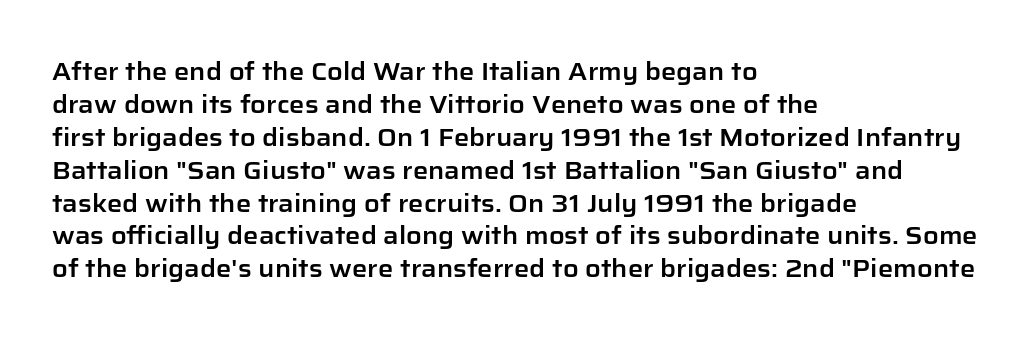
{"italic": "no", "underline": "no", "align": "left", "line_spacing": "normal", "line_spacing_ratio": 1.37, "letter_spacing": "normal", "letter_spacing_em": 0.0, "glyph_px": 24}
